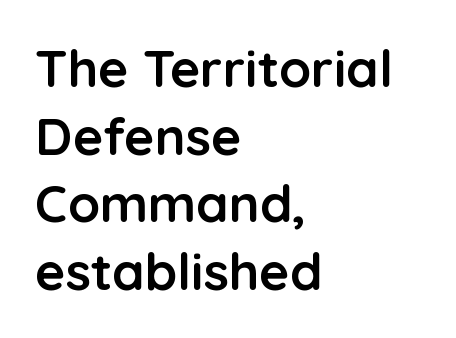
The image shows 52 px semibold sans-serif type, upright; set left-aligned, normal line spacing (1.3x), normal letter spacing, not underlined; low stroke contrast and a medium x-height.
